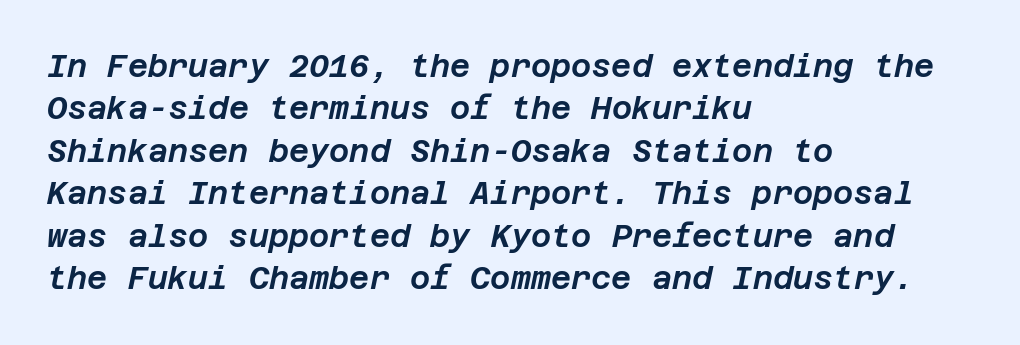
The image shows 31 px text type, italic (leaning right); set left-aligned, normal line spacing (1.37x), normal letter spacing, not underlined; low stroke contrast and a large x-height.
